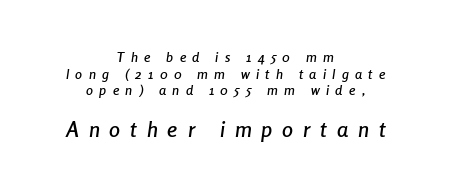
The image shows 22 px text type, italic (leaning right); set centered, line spacing 1.18x, unusually wide letter spacing (+0.45 em), not underlined; the second (bottom) block is 1.57x larger.
